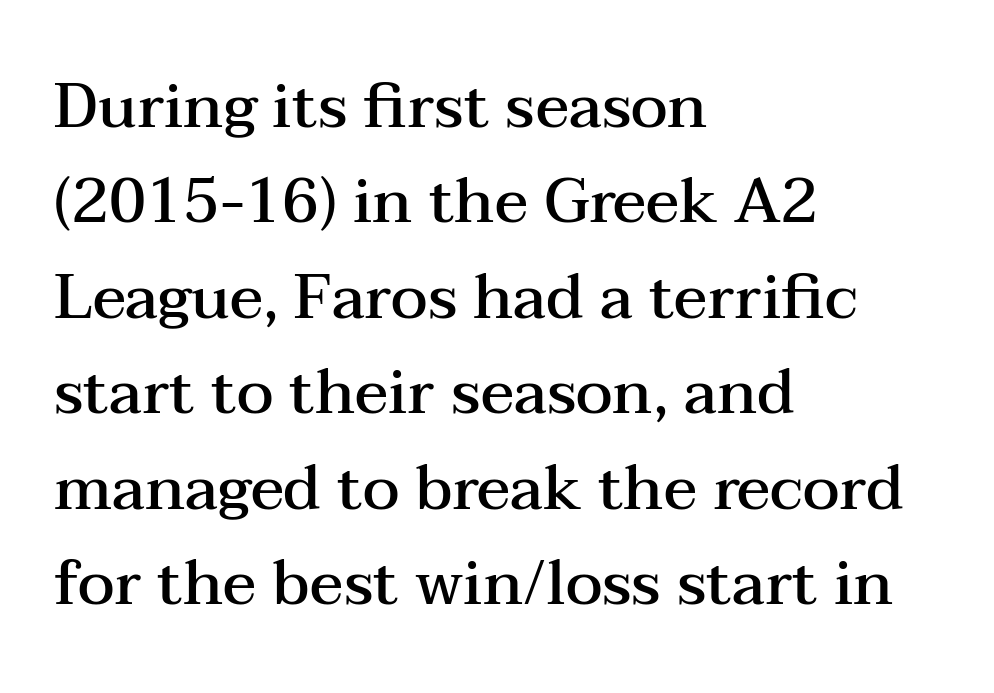
The image shows 62 px semibold, wide serif type, upright; set left-aligned, normal line spacing (1.54x), normal letter spacing, not underlined; medium stroke contrast and a medium x-height.
